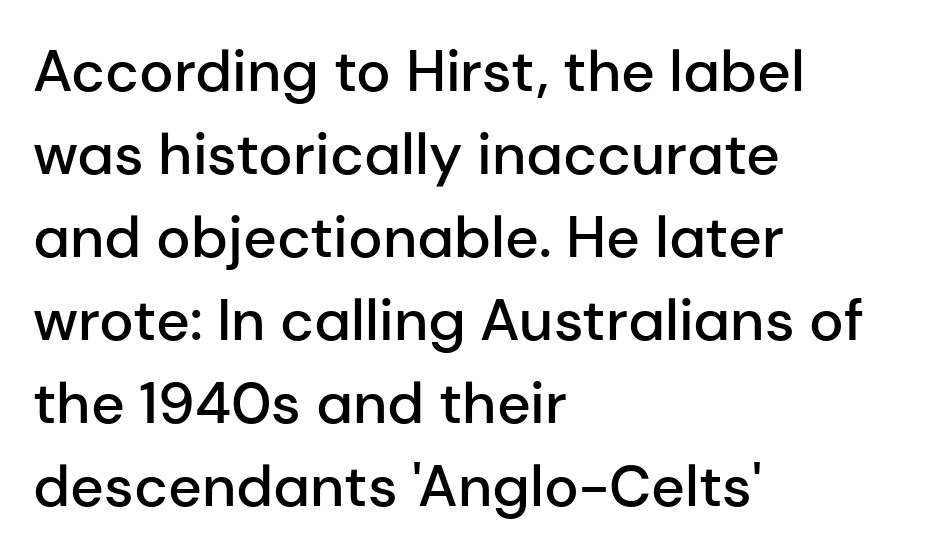
If you drew a ruler down the left edge, every line would touch it. The rendering uses natural spacing where letterforms have individual widths. The passage shown is not underscored anywhere. Regular leading. A typesetter would label this face a sans. Quick note: not italic, upright.
